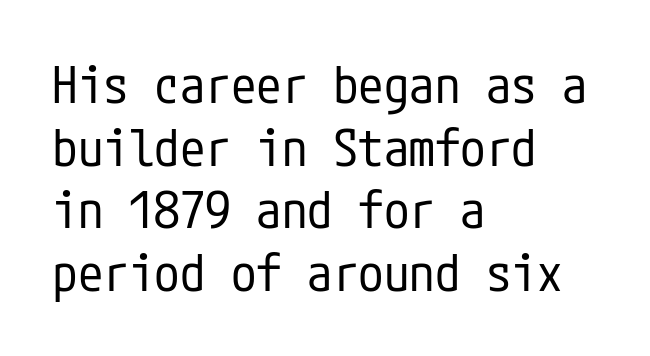
{"serif": "no", "italic": "no", "bold": "no", "weight": "regular", "width": "condensed", "stroke_contrast": "low", "x_height": "medium", "underline": "no", "align": "left", "line_spacing_ratio": 1.23, "letter_spacing": "normal", "letter_spacing_em": 0.0, "glyph_px": 51}
